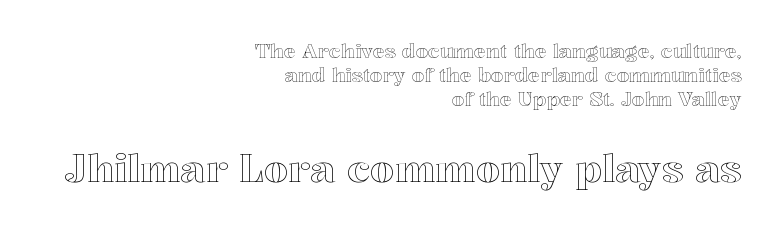
Q: Is the text italic (slanted)? A: No, it is upright.
Q: Is the text underlined? A: No.
Q: How is the paragraph aligned? A: Right-aligned.
Q: Is the spacing between letters normal or unusually wide? A: Normal.
Q: Which block of text is set in a larger size, the first (top) or the second (bottom)? A: The second (bottom) one.
Q: Width (condensed, normal, or wide)? A: Normal.
Q: x-height? A: Medium.
Q: Monospaced? A: No.
